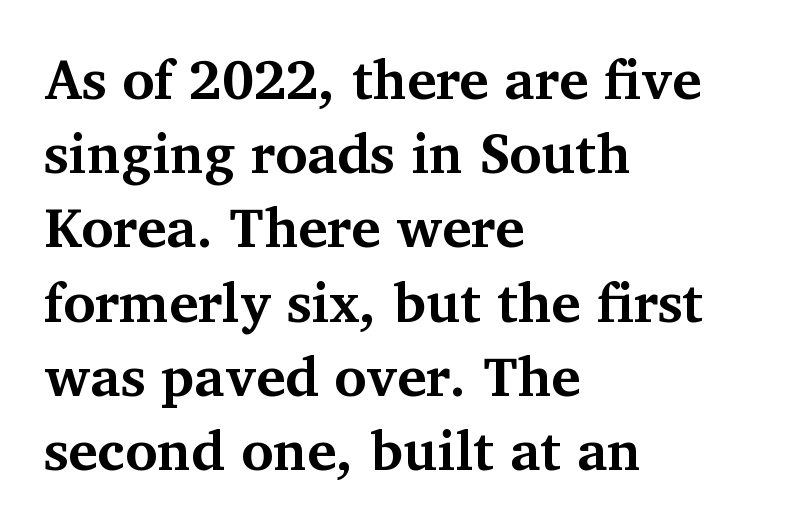
{"serif": "yes", "italic": "no", "bold": "yes", "weight": "bold", "width": "normal", "stroke_contrast": "medium", "x_height": "medium", "monospaced": "no", "underline": "no", "align": "left", "line_spacing": "normal", "line_spacing_ratio": 1.35, "letter_spacing": "normal", "letter_spacing_em": 0.0, "glyph_px": 55}
